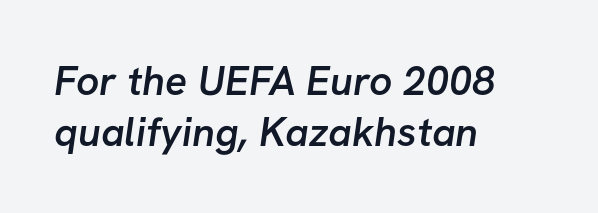
{"serif": "no", "bold": "semi", "weight": "semibold", "width": "normal", "stroke_contrast": "low", "x_height": "medium", "monospaced": "no", "underline": "no", "align": "left", "line_spacing_ratio": 1.24, "letter_spacing": "normal", "letter_spacing_em": 0.0, "glyph_px": 41}
